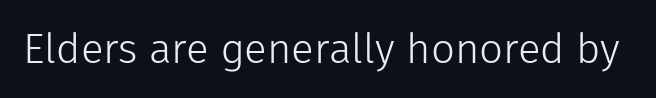
The image shows 42 px light sans-serif type, upright; set normal letter spacing, not underlined; low stroke contrast and a medium x-height.
